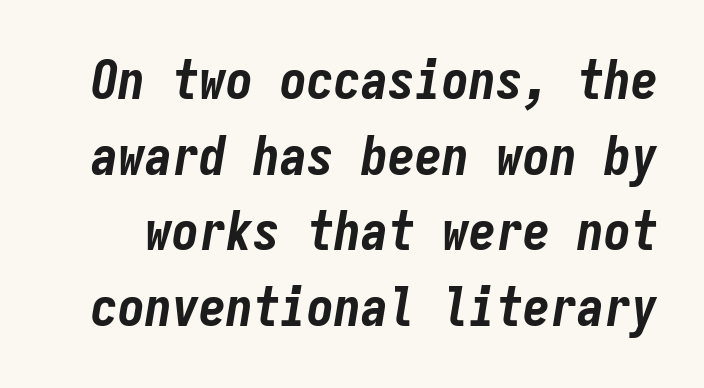
Strong, thick strokes mark this as bold type. You can tell it's italic because the verticals aren't actually vertical. Just letters on the line, the space beneath them empty. Vertically, the passage feels balanced, rows spaced as you'd expect. Observe the ordinary spacing: letters are neighbours, not strangers.
